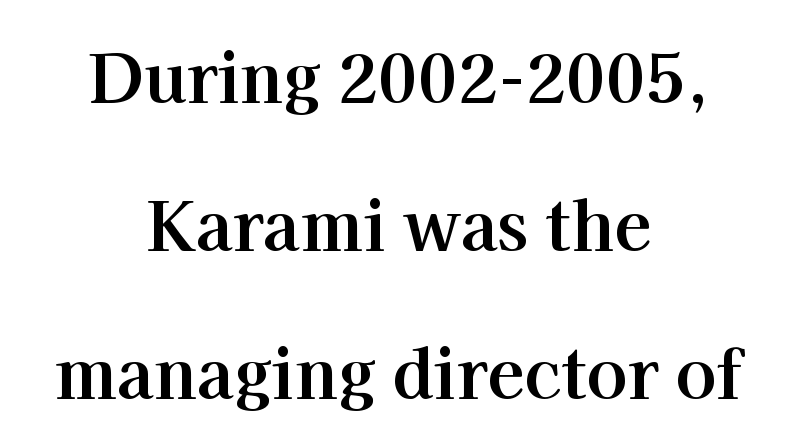
Descenders are the only things crossing below the line. This sample has the flowing, uneven cadence of proportional lettering. This is serif lettering, the kind often seen in printed books. The letters stand straight up with perfectly vertical stems. A typesetter would call this zero additional tracking. Compared with an ordinary text face, these strokes are far heavier — a full bold.
